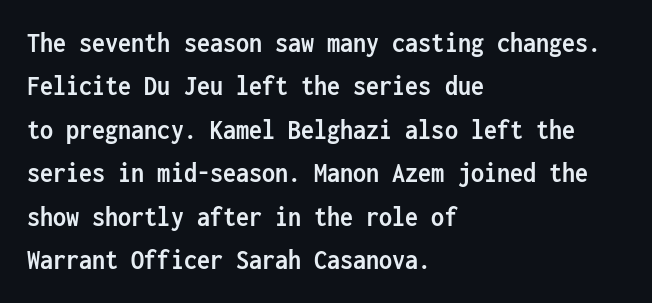
Q: Is the text bold? A: Yes.
Q: Is the text italic (slanted)? A: No, it is upright.
Q: Is the typeface a serif or a sans-serif typeface? A: Sans-serif.
Q: Is the text underlined? A: No.
Q: How is the paragraph aligned? A: Left-aligned.
Q: Is the spacing between letters normal or unusually wide? A: Normal.
Q: Is the spacing between lines tight, normal or loose? A: Normal.
Q: Width (condensed, normal, or wide)? A: Condensed.
Q: Stroke contrast? A: Low.
Q: x-height? A: Medium.
Q: Monospaced? A: Yes.
